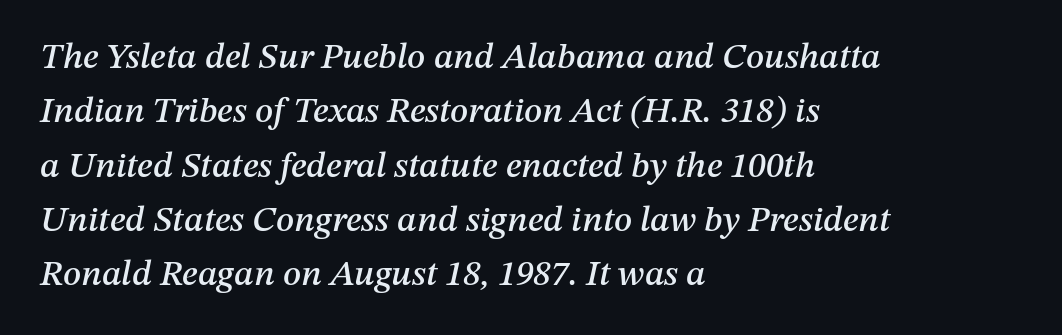
The image shows 36 px text type, italic (leaning right); set left-aligned, normal line spacing (1.51x), normal letter spacing, not underlined; medium stroke contrast and a medium x-height.
